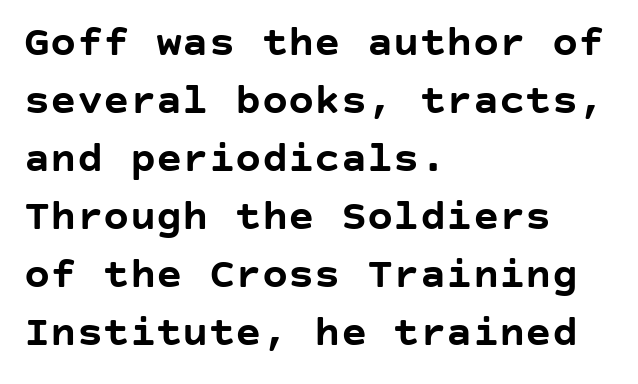
{"serif": "no", "italic": "no", "bold": "yes", "weight": "semibold", "width": "normal", "stroke_contrast": "low", "x_height": "large", "underline": "no", "align": "left", "line_spacing": "normal", "line_spacing_ratio": 1.32, "letter_spacing": "normal", "letter_spacing_em": 0.0, "glyph_px": 44}
